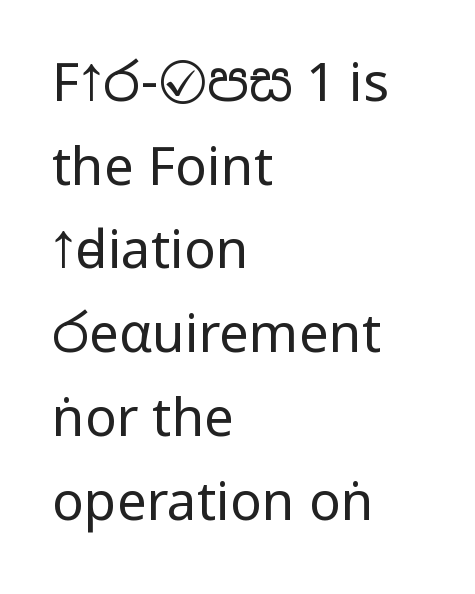
The image shows 53 px regular-weight, condensed sans-serif type, upright; set left-aligned, normal line spacing (1.58x), normal letter spacing, not underlined; low stroke contrast and a large x-height.
